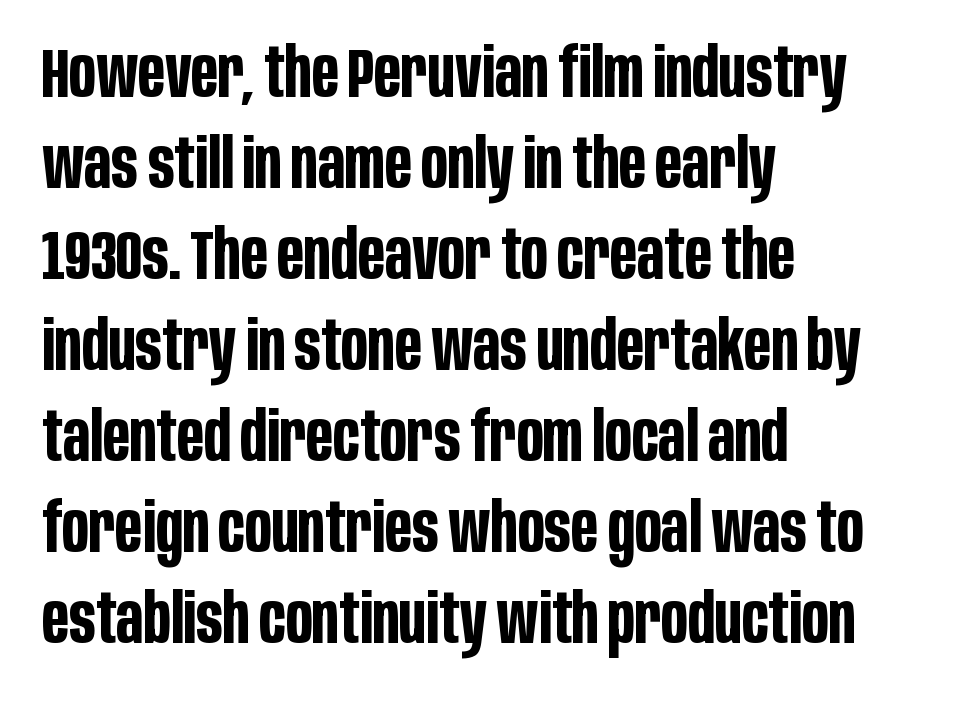
{"serif": "no", "italic": "no", "bold": "yes", "weight": "bold", "width": "condensed", "stroke_contrast": "low", "x_height": "large", "monospaced": "no", "underline": "no", "align": "left", "line_spacing": "normal", "line_spacing_ratio": 1.32, "letter_spacing": "normal", "letter_spacing_em": 0.0, "glyph_px": 69}
